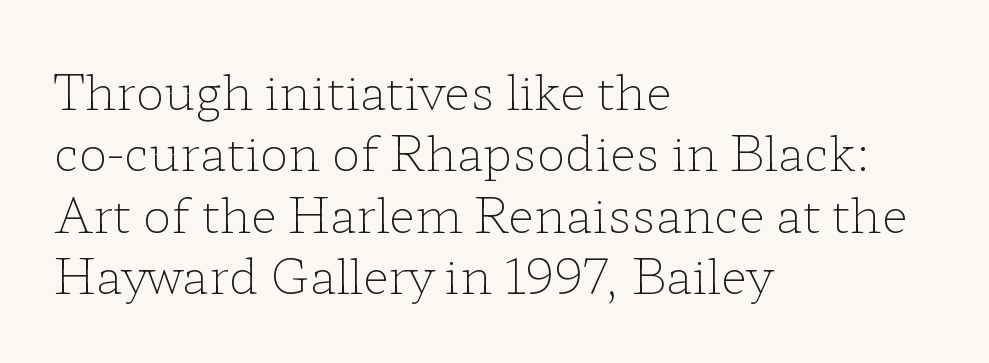
{"serif": "yes", "italic": "no", "bold": "no", "weight": "light", "width": "wide", "stroke_contrast": "low", "x_height": "medium", "monospaced": "no", "underline": "no", "align": "left", "line_spacing": "normal", "line_spacing_ratio": 1.28, "letter_spacing": "normal", "letter_spacing_em": 0.0, "glyph_px": 48}
